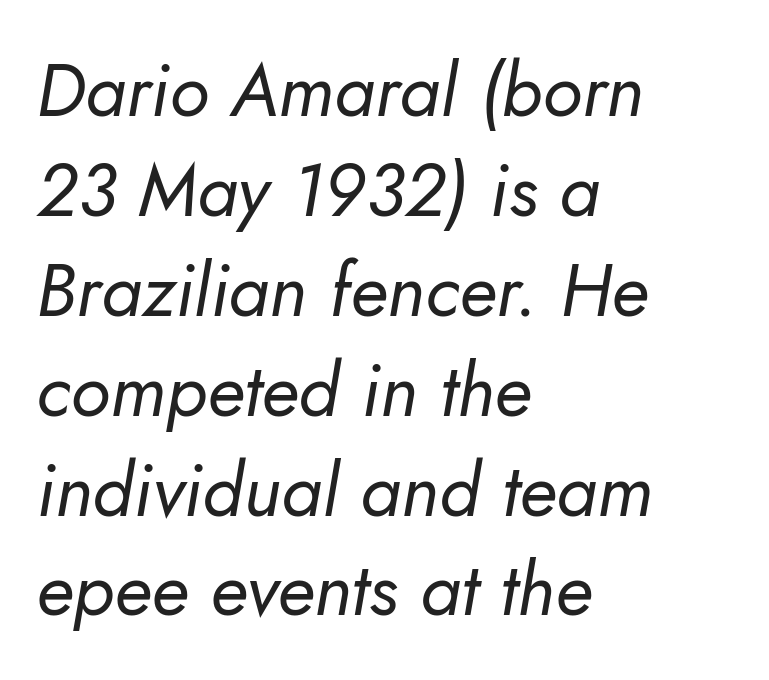
Q: Is the text bold? A: No.
Q: Is the text italic (slanted)? A: Yes, it leans right by about 10 degrees.
Q: Is the text underlined? A: No.
Q: How is the paragraph aligned? A: Left-aligned.
Q: Is the spacing between letters normal or unusually wide? A: Normal.
Q: Is the spacing between lines tight, normal or loose? A: Normal.
Q: Width (condensed, normal, or wide)? A: Normal.
Q: Stroke contrast? A: Low.
Q: x-height? A: Small.
Q: Monospaced? A: No.
